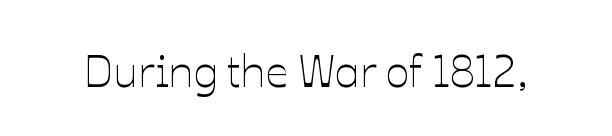
Q: Is the text bold? A: No.
Q: Is the text italic (slanted)? A: No, it is upright.
Q: Is the text underlined? A: No.
Q: Is the spacing between letters normal or unusually wide? A: Normal.
Q: Width (condensed, normal, or wide)? A: Normal.
Q: Stroke contrast? A: Low.
Q: x-height? A: Medium.
Q: Monospaced? A: No.
